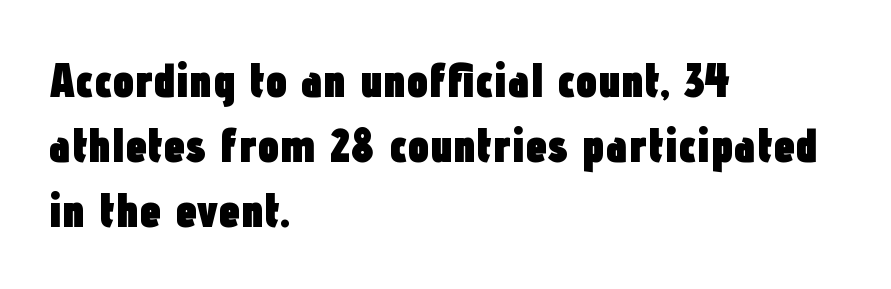
Posture: upright roman. The vertical gap from one line to the next is medium. This sample has the flowing, uneven cadence of proportional lettering. Default kerning and tracking; the words read as compact shapes. Short and long lines alike share a common starting point at left.
